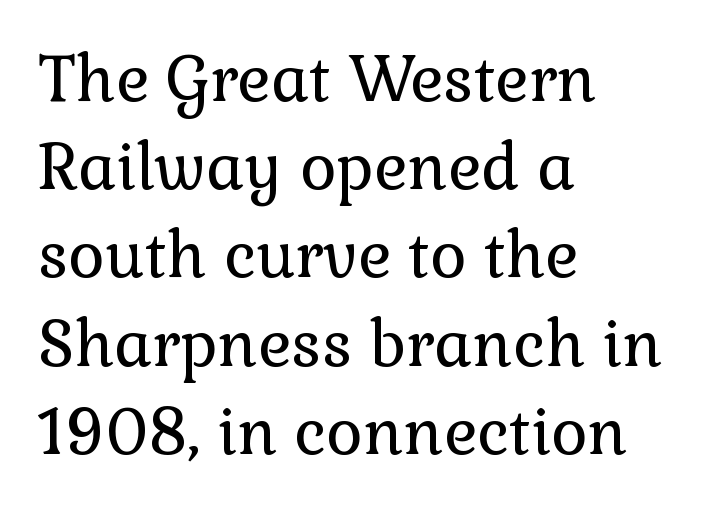
The image shows 63 px regular-weight serif type, upright; set left-aligned, normal line spacing (1.4x), normal letter spacing, not underlined; a medium x-height.
